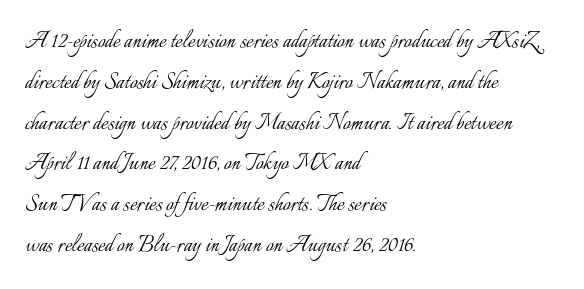
The passage shown stacks its lines at a standard gap. Plain, unruled lines of type. Summary of weight: not heavy and not bold. The rendering keeps characters at their native spacing.
